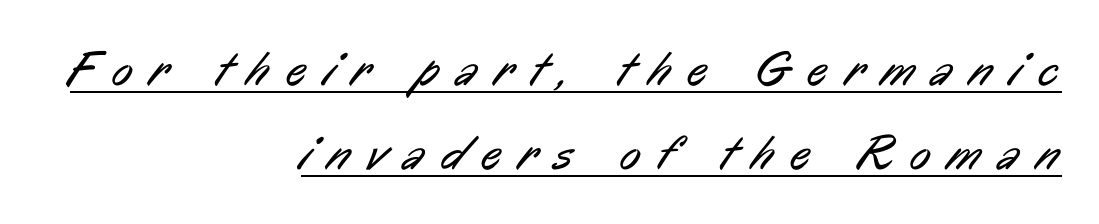
Spacing verdict: proportional, widths tailored to each character. Nothing sits at the stroke ends, so this counts as sans-serif. This rendering widens character spacing well past its baseline value. You can see a thin bar hugging the bottom of the glyphs.
